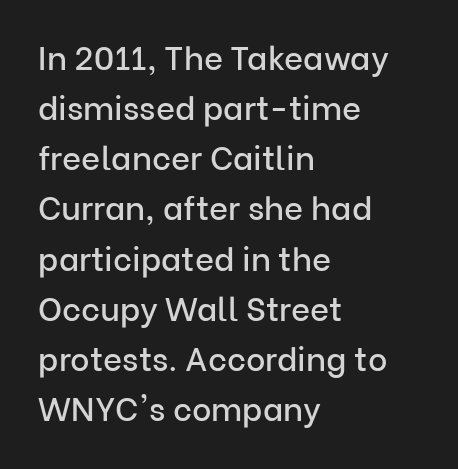
The image shows 33 px sans-serif type, upright; set left-aligned, normal line spacing (1.52x), normal letter spacing, not underlined; low stroke contrast and a medium x-height.
